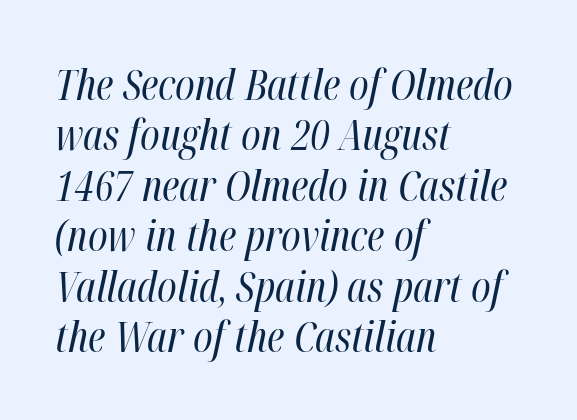
{"italic": "yes", "lean": "right", "slant_degrees": 12, "bold": "no", "weight": "regular", "width": "condensed", "stroke_contrast": "high", "x_height": "medium", "monospaced": "no", "underline": "no", "align": "left", "line_spacing_ratio": 1.2, "letter_spacing": "normal", "letter_spacing_em": 0.0, "glyph_px": 42}
